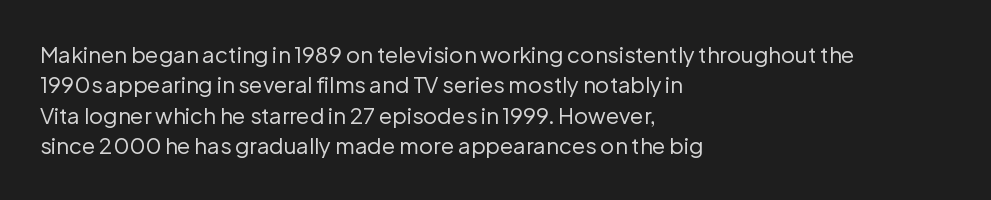
{"italic": "no", "bold": "no", "underline": "no", "align": "left", "line_spacing": "normal", "line_spacing_ratio": 1.38, "letter_spacing": "normal", "letter_spacing_em": 0.0, "glyph_px": 22}
